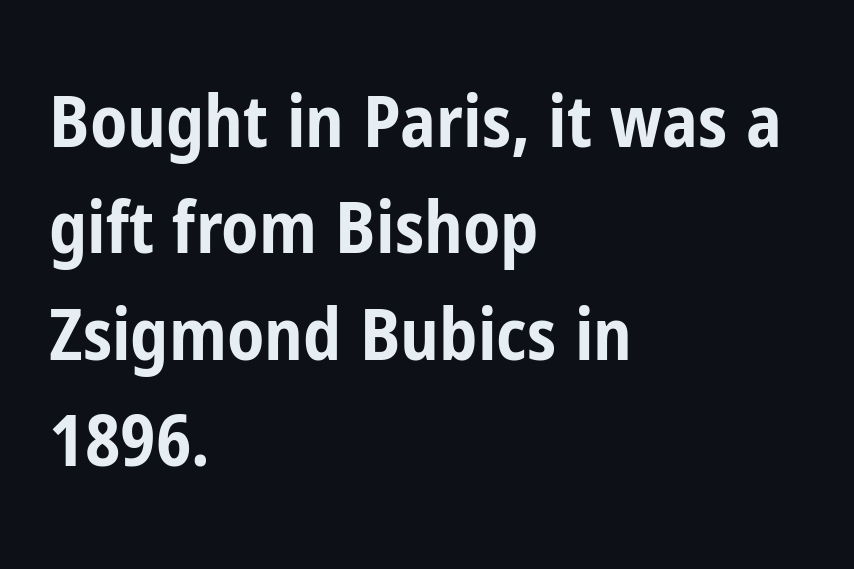
Q: Is the text bold? A: Yes.
Q: Is the text italic (slanted)? A: No, it is upright.
Q: Is the typeface a serif or a sans-serif typeface? A: Sans-serif.
Q: Is the text underlined? A: No.
Q: How is the paragraph aligned? A: Left-aligned.
Q: Is the spacing between letters normal or unusually wide? A: Normal.
Q: Is the spacing between lines tight, normal or loose? A: Normal.
Q: Width (condensed, normal, or wide)? A: Condensed.
Q: Stroke contrast? A: Low.
Q: x-height? A: Medium.
Q: Monospaced? A: No.
